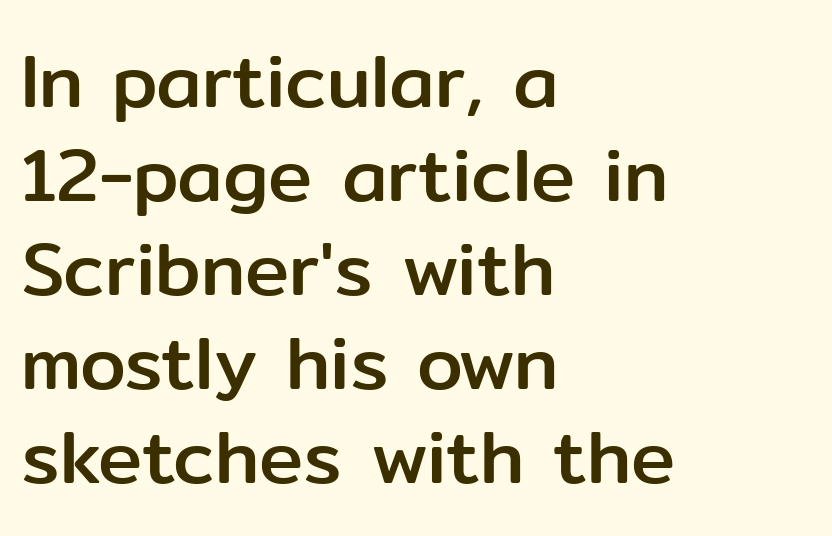
The image shows 74 px sans-serif type, upright; set left-aligned, normal line spacing (1.27x), normal letter spacing, not underlined; low stroke contrast and a medium x-height.
